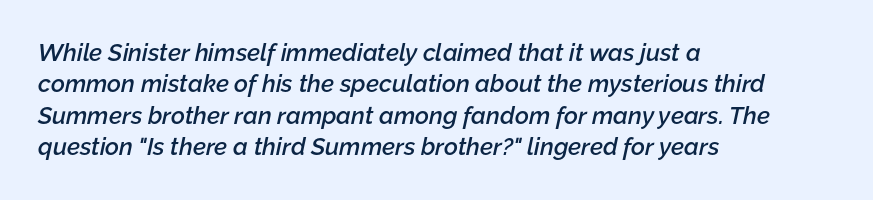
The image shows 24 px text type, italic (leaning right); set left-aligned, normal line spacing (1.31x), normal letter spacing, not underlined.
